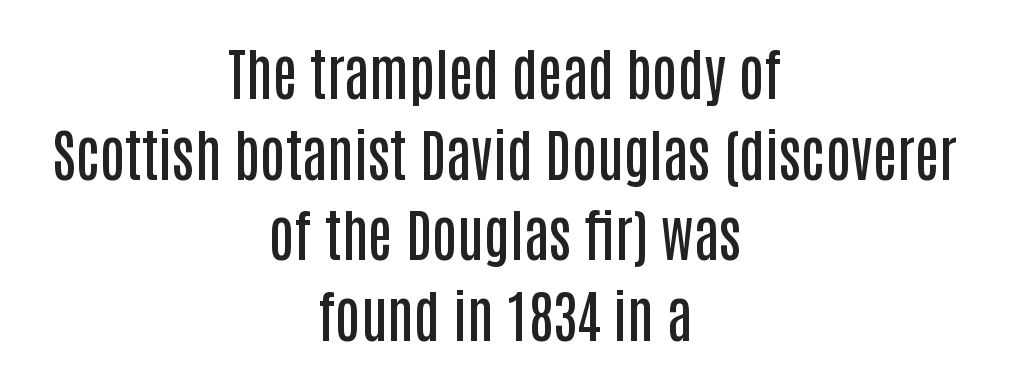
Default kerning and tracking; the words read as compact shapes. A typesetter would call this proportional, since set widths differ per character. This rendering features lettering with no underline. Is the block centered? Yes — each line is placed symmetrically about the middle. The glyphs have the mass of a demibold cut, below bold.
